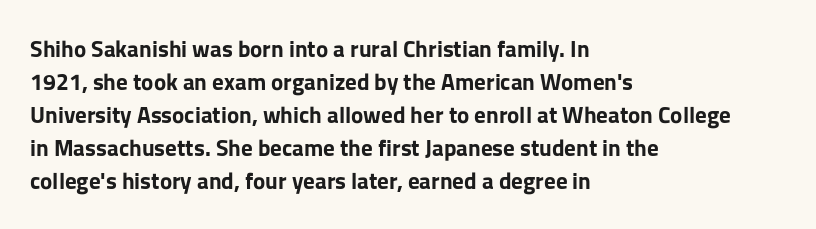
{"italic": "no", "bold": "yes", "underline": "no", "align": "left", "line_spacing": "normal", "line_spacing_ratio": 1.44, "letter_spacing": "normal", "letter_spacing_em": 0.0, "glyph_px": 23}
